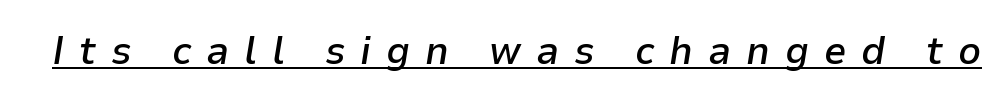
Q: Is the text bold? A: Semi-bold.
Q: Is the text italic (slanted)? A: Yes, it leans right by about 9 degrees.
Q: Is the text underlined? A: Yes.
Q: Is the spacing between letters normal or unusually wide? A: Unusually wide.
Q: Width (condensed, normal, or wide)? A: Normal.
Q: Stroke contrast? A: Low.
Q: x-height? A: Medium.
Q: Monospaced? A: No.
